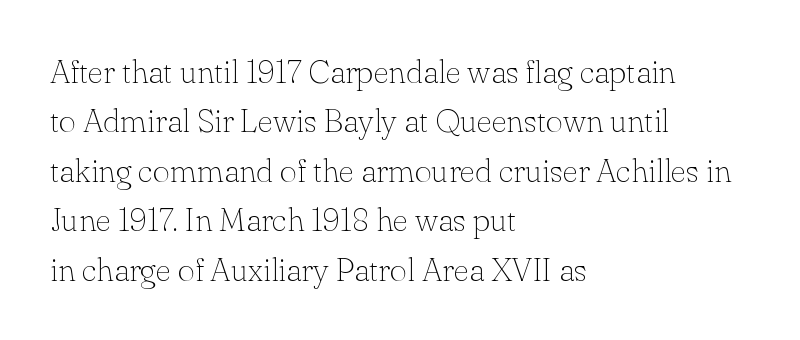
{"serif": "yes", "italic": "no", "bold": "no", "weight": "thin", "width": "normal", "stroke_contrast": "low", "x_height": "small", "monospaced": "no", "underline": "no", "align": "left", "line_spacing": "normal", "line_spacing_ratio": 1.5, "letter_spacing": "normal", "letter_spacing_em": 0.0, "glyph_px": 33}
